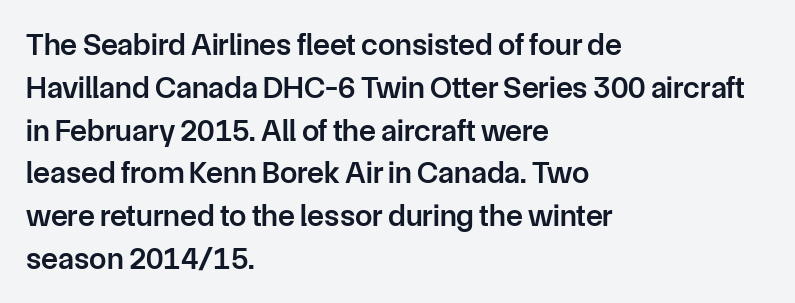
{"serif": "no", "italic": "no", "bold": "semi", "weight": "semibold", "width": "normal", "stroke_contrast": "low", "x_height": "medium", "monospaced": "no", "underline": "no", "align": "left", "line_spacing": "normal", "line_spacing_ratio": 1.38, "letter_spacing": "normal", "letter_spacing_em": 0.0, "glyph_px": 31}
